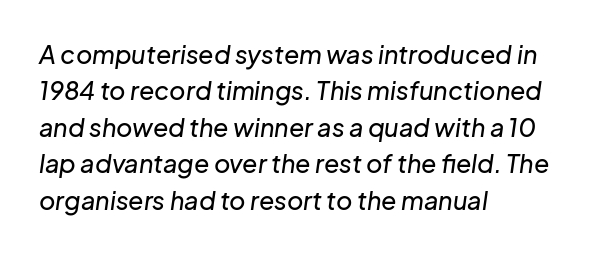
Q: Is the text italic (slanted)? A: Yes, it leans right by about 8 degrees.
Q: Is the text underlined? A: No.
Q: How is the paragraph aligned? A: Left-aligned.
Q: Is the spacing between letters normal or unusually wide? A: Normal.
Q: Is the spacing between lines tight, normal or loose? A: Normal.
